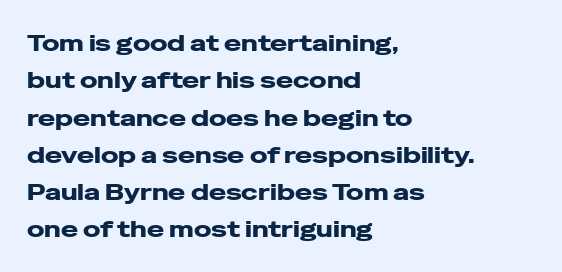
{"italic": "no", "underline": "no", "align": "left", "line_spacing": "normal", "line_spacing_ratio": 1.62, "letter_spacing": "normal", "letter_spacing_em": 0.0, "glyph_px": 23}
